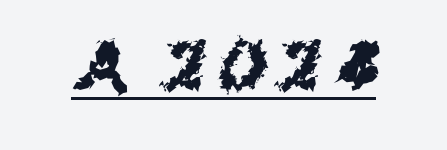
{"serif": "no", "bold": "yes", "weight": "bold", "width": "normal", "stroke_contrast": "medium", "x_height": "medium", "monospaced": "no", "underline": "yes", "letter_spacing": "wide", "letter_spacing_em": 0.2, "glyph_px": 60}
